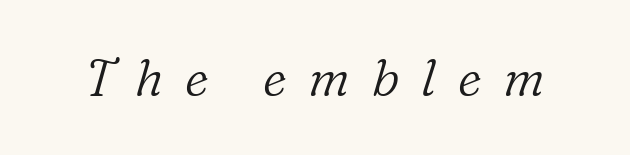
Q: Is the text bold? A: No.
Q: Is the text italic (slanted)? A: Yes, it leans right by about 16 degrees.
Q: Is the typeface a serif or a sans-serif typeface? A: Serif.
Q: Is the text underlined? A: No.
Q: Is the spacing between letters normal or unusually wide? A: Unusually wide.
Q: Width (condensed, normal, or wide)? A: Normal.
Q: Stroke contrast? A: Low.
Q: x-height? A: Medium.
Q: Monospaced? A: No.
